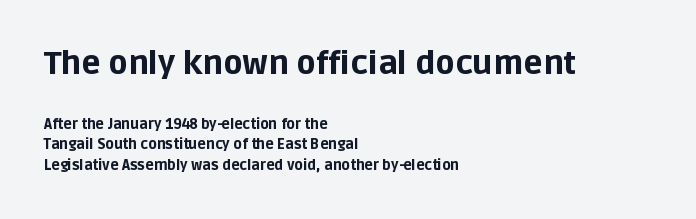
The glyphs in this specimen are sans serif. Alignment: flush left. These lines sit exactly where default settings would place them. Does the bottom block carry the larger type? No, the top block does. Heft: maximum for text — a bold. The font's upright variant was chosen for this text.
